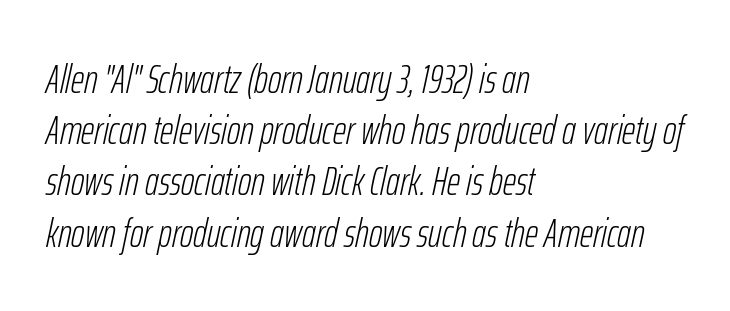
The image shows 41 px light, condensed type, italic (leaning right); set left-aligned, normal line spacing (1.25x), normal letter spacing, not underlined; low stroke contrast and a medium x-height.
